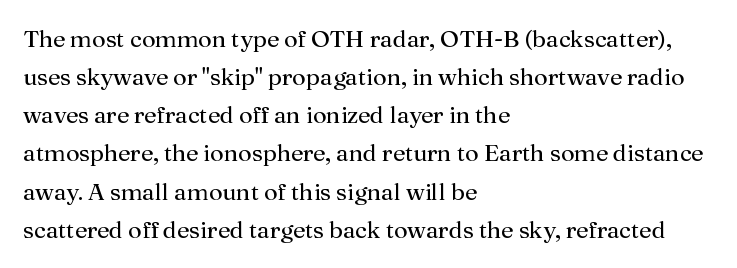
Is there much room between lines? A standard amount, neither cramped nor airy. A roman cut, with each character standing at attention. How are the letters spaced? Ordinarily, with no added tracking. This rendering features lettering with no underline. The paragraph shown leans on its left margin. The weight tops out at a normal text grade.
